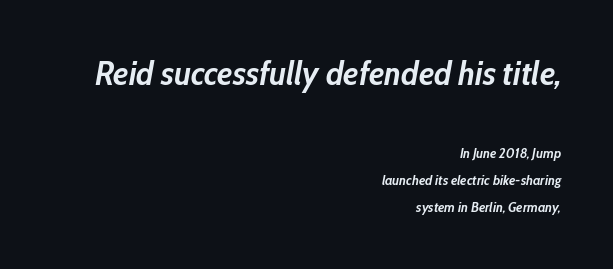
The image shows 34 px semibold, condensed type, italic (leaning right); set right-aligned, loose line spacing (1.92x), normal letter spacing, not underlined; the first (top) block is 2.43x larger; low stroke contrast and a medium x-height.
